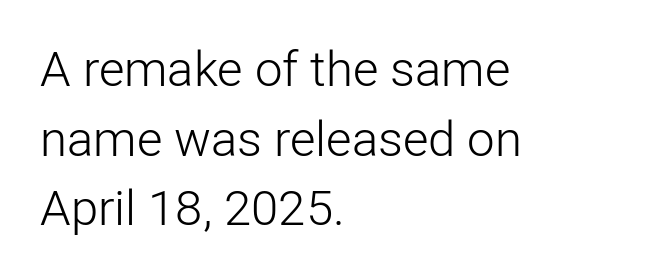
Q: Is the text bold? A: No.
Q: Is the text italic (slanted)? A: No, it is upright.
Q: Is the typeface a serif or a sans-serif typeface? A: Sans-serif.
Q: Is the text underlined? A: No.
Q: How is the paragraph aligned? A: Left-aligned.
Q: Is the spacing between letters normal or unusually wide? A: Normal.
Q: Is the spacing between lines tight, normal or loose? A: Normal.
Q: Width (condensed, normal, or wide)? A: Normal.
Q: Stroke contrast? A: Low.
Q: x-height? A: Medium.
Q: Monospaced? A: No.
